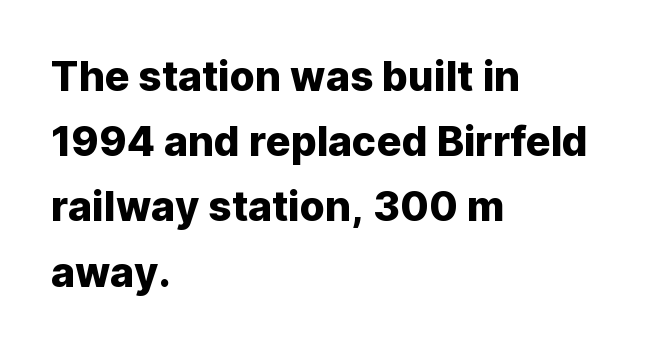
{"serif": "no", "italic": "no", "width": "normal", "stroke_contrast": "low", "x_height": "medium", "monospaced": "no", "underline": "no", "align": "left", "line_spacing": "normal", "line_spacing_ratio": 1.59, "letter_spacing": "normal", "letter_spacing_em": 0.0, "glyph_px": 41}
